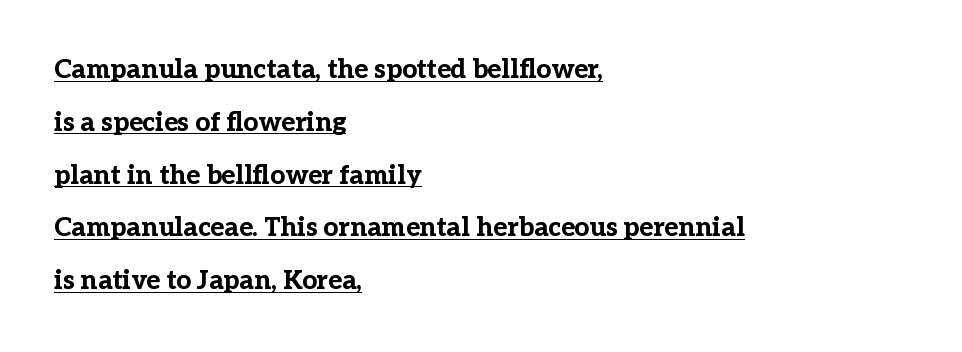
{"italic": "no", "bold": "yes", "underline": "yes", "align": "left", "line_spacing": "loose", "line_spacing_ratio": 2.03, "letter_spacing": "normal", "letter_spacing_em": 0.0, "glyph_px": 26}
